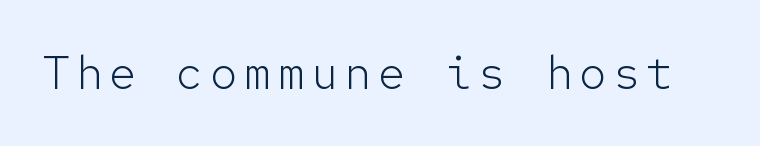
The image shows 46 px light sans-serif type, upright, monospaced; set not underlined; low stroke contrast and a medium x-height.
